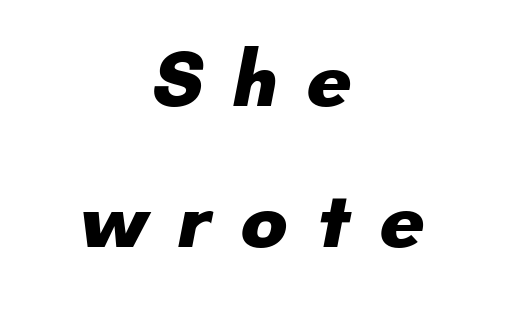
The paragraph has two soft edges and a firm central axis. Someone cranked the tracking dial way up on this one. The letters advance in unequal steps, a hallmark of proportional type. A full-strength bold gives these letters their thick strokes. Does the type have serifs? No, each stem ends abruptly. Beneath every word, the page is bare.
